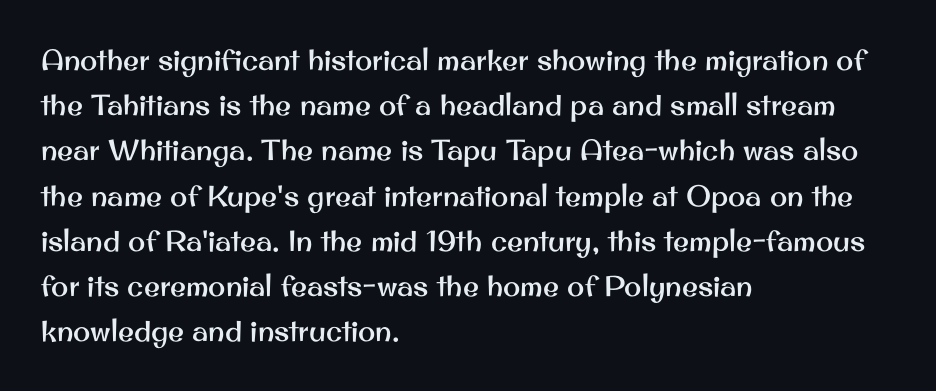
The image shows 29 px sans-serif type, upright; set left-aligned, normal line spacing (1.56x), normal letter spacing, not underlined; medium stroke contrast and a small x-height.
